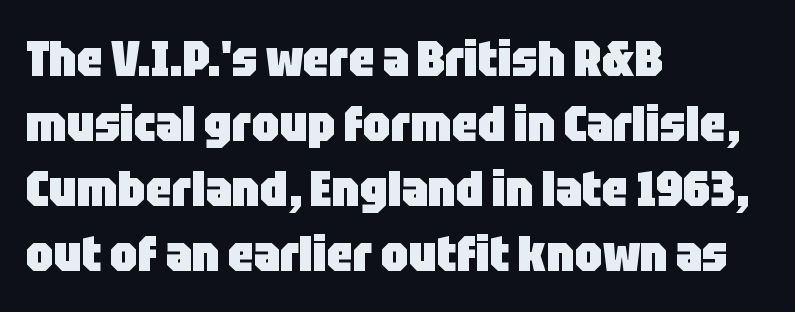
{"serif": "no", "italic": "no", "bold": "yes", "weight": "heavy", "width": "condensed", "stroke_contrast": "low", "x_height": "large", "monospaced": "no", "underline": "no", "align": "left", "line_spacing": "normal", "line_spacing_ratio": 1.3, "letter_spacing": "normal", "letter_spacing_em": 0.0, "glyph_px": 50}
